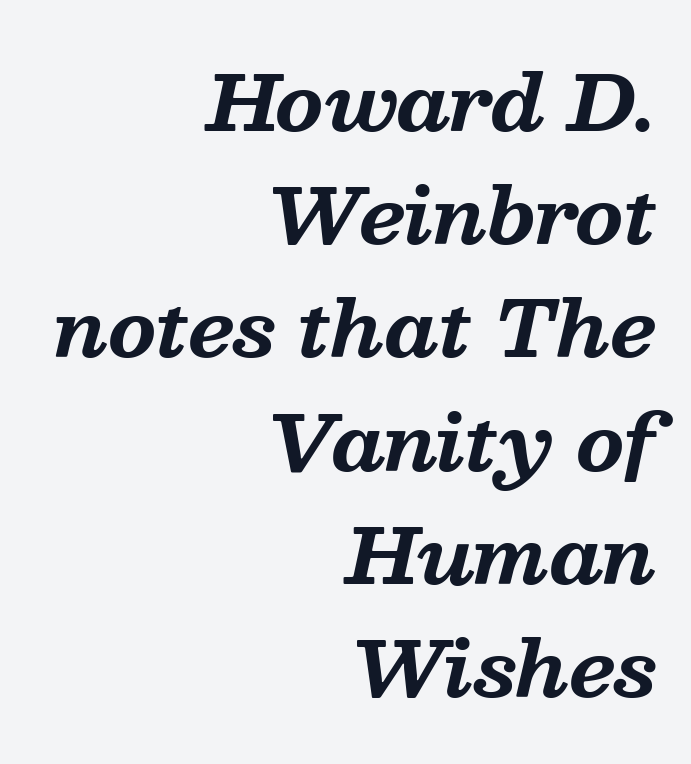
Q: Is the text bold? A: Yes.
Q: Is the text italic (slanted)? A: Yes, it leans right by about 13 degrees.
Q: Is the typeface a serif or a sans-serif typeface? A: Serif.
Q: Is the text underlined? A: No.
Q: How is the paragraph aligned? A: Right-aligned.
Q: Is the spacing between letters normal or unusually wide? A: Normal.
Q: Is the spacing between lines tight, normal or loose? A: Normal.
Q: Width (condensed, normal, or wide)? A: Normal.
Q: Stroke contrast? A: Medium.
Q: x-height? A: Medium.
Q: Monospaced? A: No.
